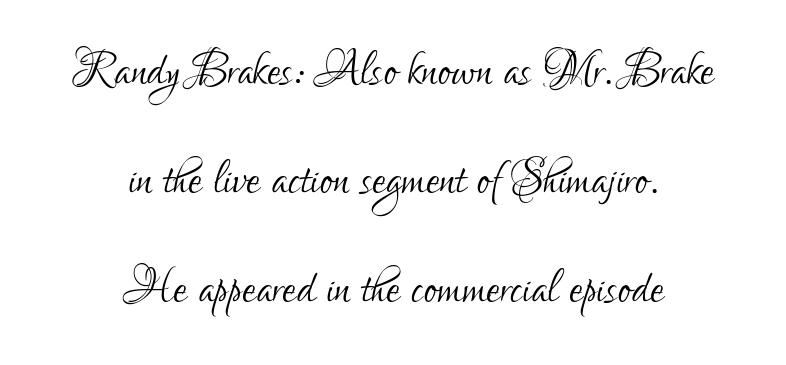
The image shows 61 px light, condensed sans-serif type; set centered, line spacing 1.79x, normal letter spacing, not underlined; low stroke contrast and a small x-height.
